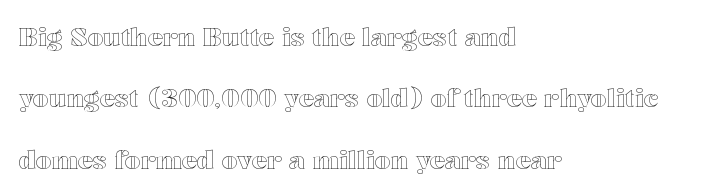
The image shows 25 px text type, upright; set left-aligned, loose line spacing (2.46x), normal letter spacing, not underlined.
